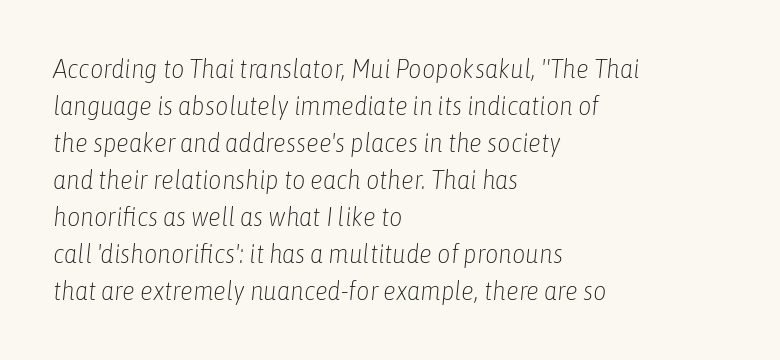
Q: Is the text bold? A: No.
Q: Is the text italic (slanted)? A: Yes, it leans right by about 6 degrees.
Q: Is the text underlined? A: No.
Q: How is the paragraph aligned? A: Left-aligned.
Q: Is the spacing between letters normal or unusually wide? A: Normal.
Q: Is the spacing between lines tight, normal or loose? A: Normal.
